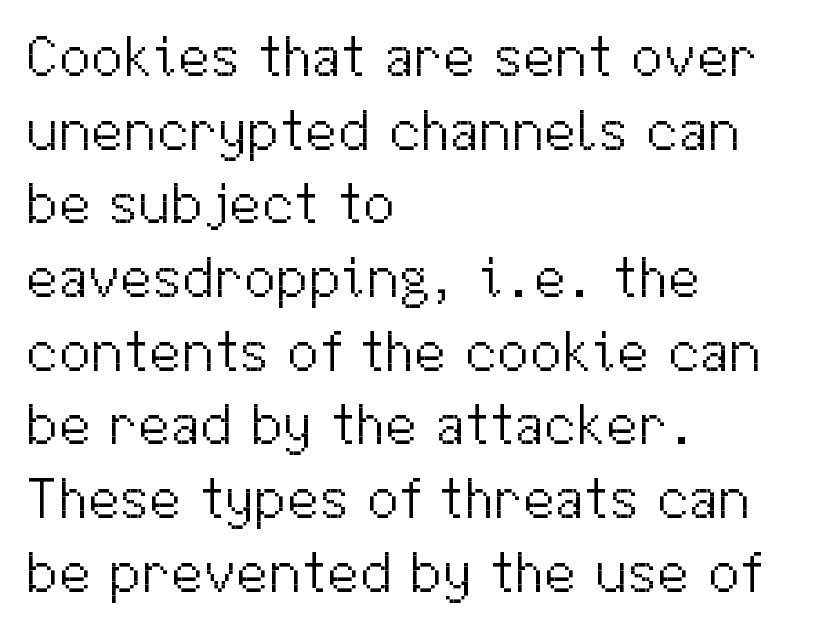
The image shows 58 px light sans-serif type, upright; set left-aligned, normal line spacing (1.27x), normal letter spacing, not underlined; medium stroke contrast and a medium x-height.
